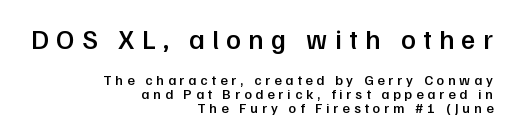
Anything drawn beneath the words? Only blank space. These two chunks differ in scale, with the top chunk taking the larger measure. The designer dialed line spacing down below the default. Between one letter and the next there's a generous, obvious gap. The letters stand upright; this is a roman face. Notice how the passage keeps a crisp vertical edge on the right only.
